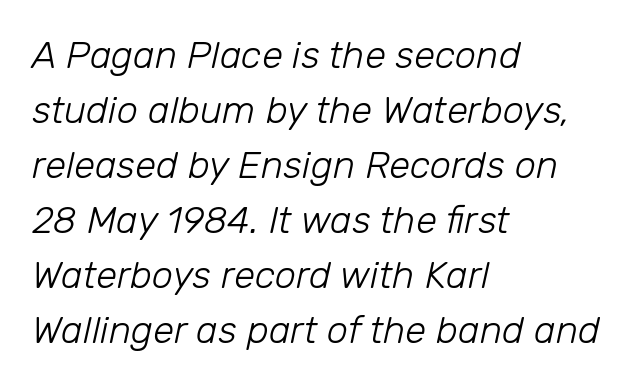
Q: Is the text bold? A: No.
Q: Is the text italic (slanted)? A: Yes, it leans right by about 12 degrees.
Q: Is the text underlined? A: No.
Q: How is the paragraph aligned? A: Left-aligned.
Q: Is the spacing between letters normal or unusually wide? A: Normal.
Q: Is the spacing between lines tight, normal or loose? A: Normal.
Q: Width (condensed, normal, or wide)? A: Normal.
Q: Stroke contrast? A: Low.
Q: x-height? A: Medium.
Q: Monospaced? A: No.
